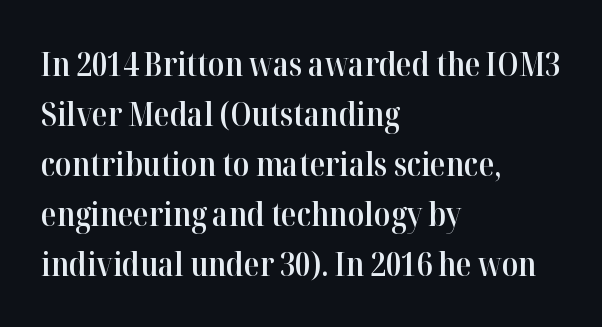
Notice how the passage keeps a crisp vertical edge on the left only. The rows are spaced the way most documents space them. Quick note: underline off. The face used here is proportionally spaced, like ordinary book or web type. Unlike italic type, these characters show no tilt at all.
